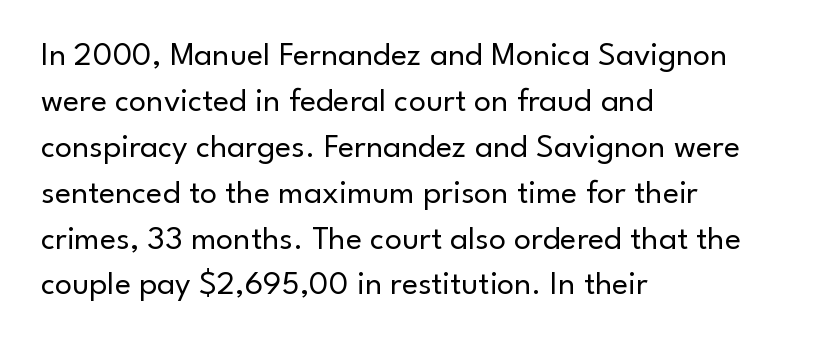
The image shows 34 px regular-weight sans-serif type, upright; set left-aligned, normal line spacing (1.35x), normal letter spacing, not underlined; low stroke contrast and a small x-height.
